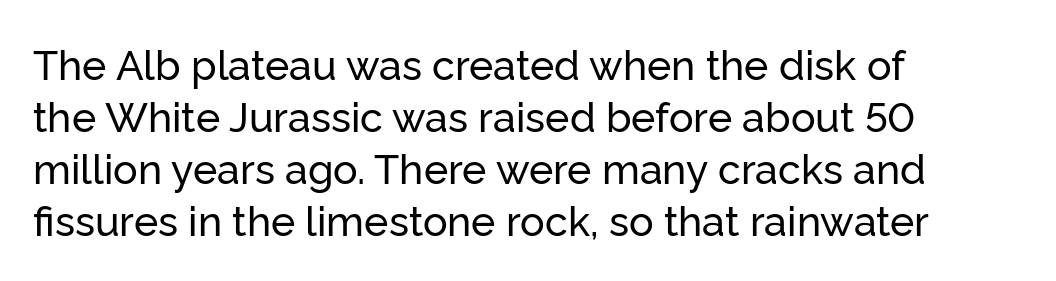
Q: Is the text italic (slanted)? A: No, it is upright.
Q: Is the typeface a serif or a sans-serif typeface? A: Sans-serif.
Q: Is the text underlined? A: No.
Q: How is the paragraph aligned? A: Left-aligned.
Q: Is the spacing between letters normal or unusually wide? A: Normal.
Q: Is the spacing between lines tight, normal or loose? A: Normal.
Q: Width (condensed, normal, or wide)? A: Normal.
Q: Stroke contrast? A: Low.
Q: x-height? A: Medium.
Q: Monospaced? A: No.
